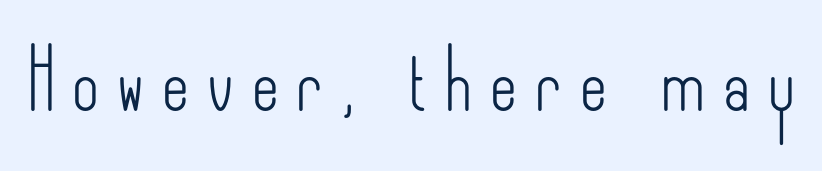
Q: Is the text bold? A: No.
Q: Is the text italic (slanted)? A: No, it is upright.
Q: Is the typeface a serif or a sans-serif typeface? A: Sans-serif.
Q: Is the text underlined? A: No.
Q: Is the spacing between letters normal or unusually wide? A: Unusually wide.
Q: Width (condensed, normal, or wide)? A: Condensed.
Q: Stroke contrast? A: Low.
Q: x-height? A: Small.
Q: Monospaced? A: No.
